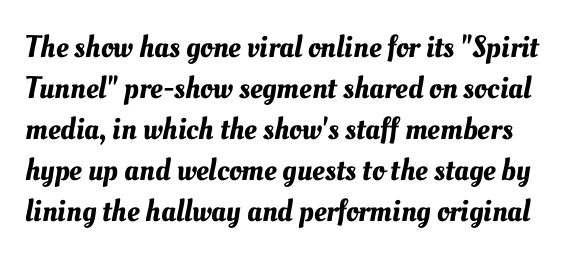
{"width": "normal", "stroke_contrast": "medium", "x_height": "small", "monospaced": "no", "underline": "no", "line_spacing": "normal", "line_spacing_ratio": 1.32, "letter_spacing": "normal", "letter_spacing_em": 0.0, "glyph_px": 31}
